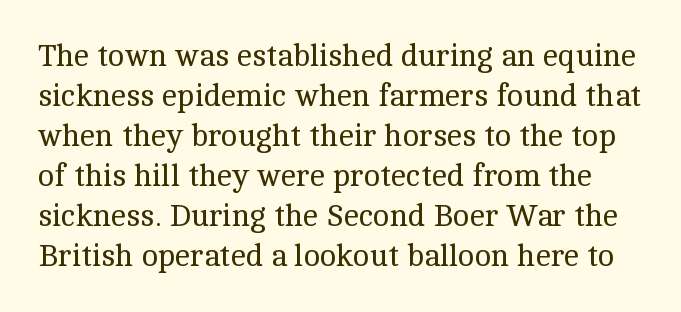
The image shows 31 px regular-weight serif type, upright; set normal line spacing (1.29x), normal letter spacing, not underlined; a medium x-height.
